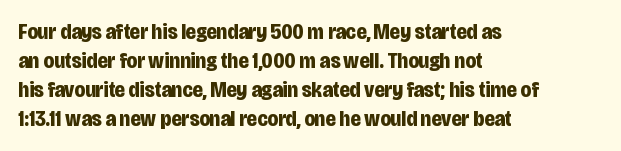
Q: Is the text bold? A: Yes.
Q: Is the text italic (slanted)? A: No, it is upright.
Q: Is the text underlined? A: No.
Q: How is the paragraph aligned? A: Left-aligned.
Q: Is the spacing between letters normal or unusually wide? A: Normal.
Q: Is the spacing between lines tight, normal or loose? A: Normal.
